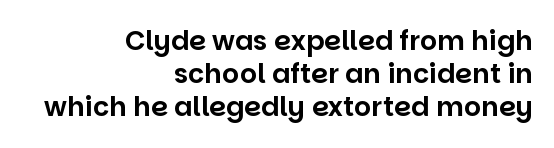
The specimen omits any rule beneath the text block's lines. Tall strokes in this sample are plumb rather than angled. Horizontally, the lines are justified to the trailing edge only. Short note: letters normally spaced.
